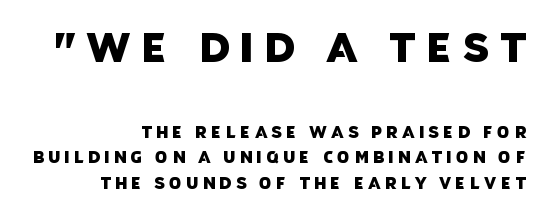
{"serif": "no", "width": "normal", "stroke_contrast": "low", "x_height": "large", "monospaced": "no", "underline": "no", "align": "right", "line_spacing": "normal", "line_spacing_ratio": 1.58, "letter_spacing": "wide", "letter_spacing_em": 0.26, "larger_block": "first", "size_ratio": 2.5, "glyph_px": 40}
